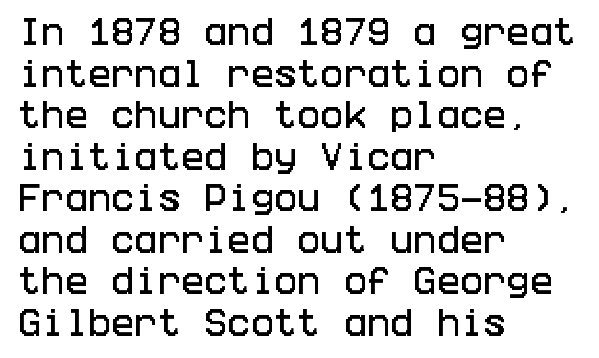
Descenders hang freely into open space. One glance says typical: line gaps are just what's usual. Is this a sans? Yes — the strokes have no serifs. Is the block centered? No — it sits flush against the left margin. Does extra space separate the letters? No, they use regular spacing.
